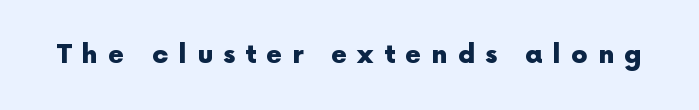
The image shows 26 px bold type, upright; set unusually wide letter spacing (+0.39 em), not underlined.
